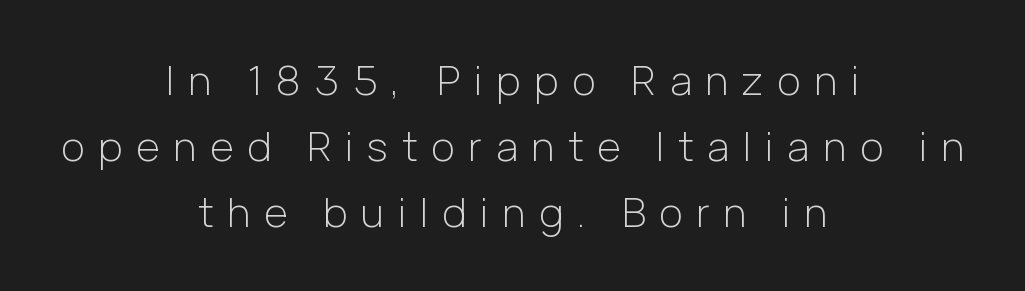
Q: Is the text bold? A: No.
Q: Is the text italic (slanted)? A: No, it is upright.
Q: Is the typeface a serif or a sans-serif typeface? A: Sans-serif.
Q: Is the text underlined? A: No.
Q: How is the paragraph aligned? A: Centered.
Q: Is the spacing between letters normal or unusually wide? A: Unusually wide.
Q: Is the spacing between lines tight, normal or loose? A: Normal.
Q: Width (condensed, normal, or wide)? A: Normal.
Q: Stroke contrast? A: Low.
Q: x-height? A: Medium.
Q: Monospaced? A: No.
